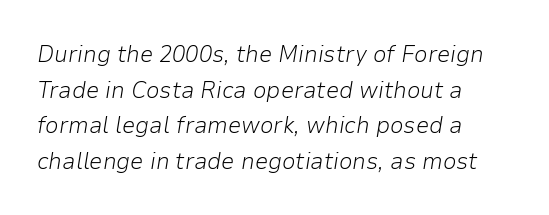
The image shows 24 px text type, italic (leaning right); set left-aligned, normal line spacing (1.48x), normal letter spacing, not underlined.
